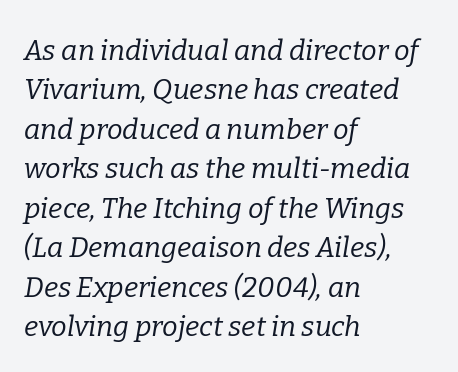
The image shows 28 px regular-weight serif type, italic (leaning right); set left-aligned, normal line spacing (1.41x), normal letter spacing, not underlined; low stroke contrast and a medium x-height.
